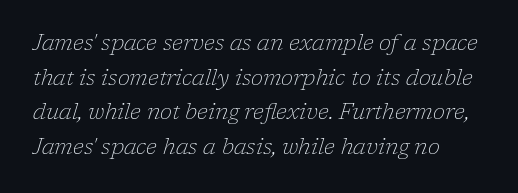
{"italic": "yes", "lean": "right", "slant_degrees": 17, "bold": "no", "underline": "no", "align": "left", "line_spacing": "normal", "line_spacing_ratio": 1.57, "letter_spacing": "normal", "letter_spacing_em": 0.0, "glyph_px": 22}
